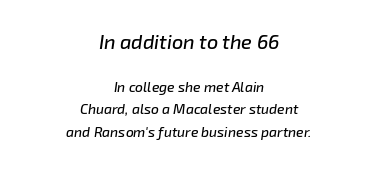
{"italic": "yes", "lean": "right", "slant_degrees": 8, "underline": "no", "align": "center", "line_spacing": "normal", "line_spacing_ratio": 1.63, "letter_spacing": "normal", "letter_spacing_em": 0.0, "larger_block": "first", "size_ratio": 1.43, "glyph_px": 20}
